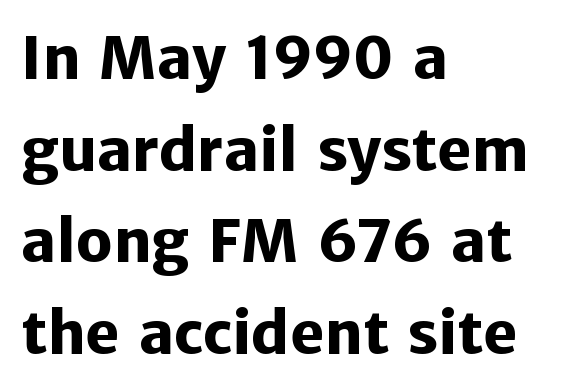
Q: Is the text bold? A: Yes.
Q: Is the text italic (slanted)? A: No, it is upright.
Q: Is the typeface a serif or a sans-serif typeface? A: Sans-serif.
Q: Is the text underlined? A: No.
Q: How is the paragraph aligned? A: Left-aligned.
Q: Is the spacing between letters normal or unusually wide? A: Normal.
Q: Is the spacing between lines tight, normal or loose? A: Normal.
Q: Width (condensed, normal, or wide)? A: Normal.
Q: Stroke contrast? A: Low.
Q: x-height? A: Medium.
Q: Monospaced? A: No.
